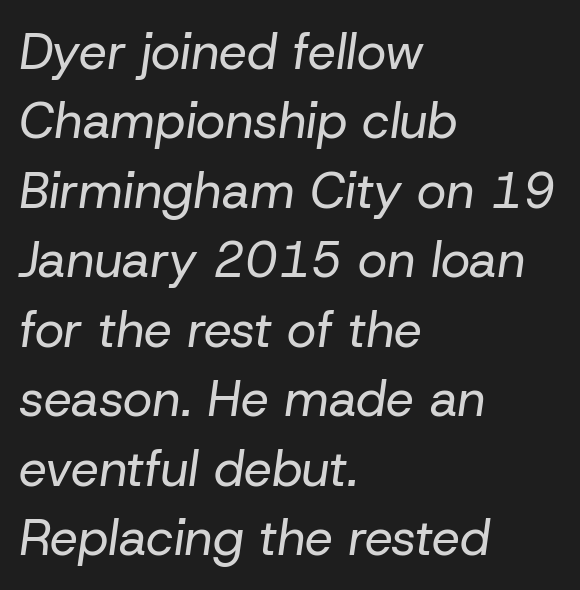
Q: Is the text bold? A: No.
Q: Is the text italic (slanted)? A: Yes, it leans right by about 8 degrees.
Q: Is the text underlined? A: No.
Q: How is the paragraph aligned? A: Left-aligned.
Q: Is the spacing between letters normal or unusually wide? A: Normal.
Q: Is the spacing between lines tight, normal or loose? A: Normal.
Q: Width (condensed, normal, or wide)? A: Normal.
Q: Stroke contrast? A: Low.
Q: x-height? A: Medium.
Q: Monospaced? A: No.
